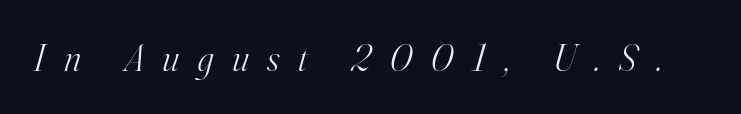
The image shows 38 px light serif type, italic (leaning right); set unusually wide letter spacing (+0.49 em), not underlined; high stroke contrast and a small x-height.
